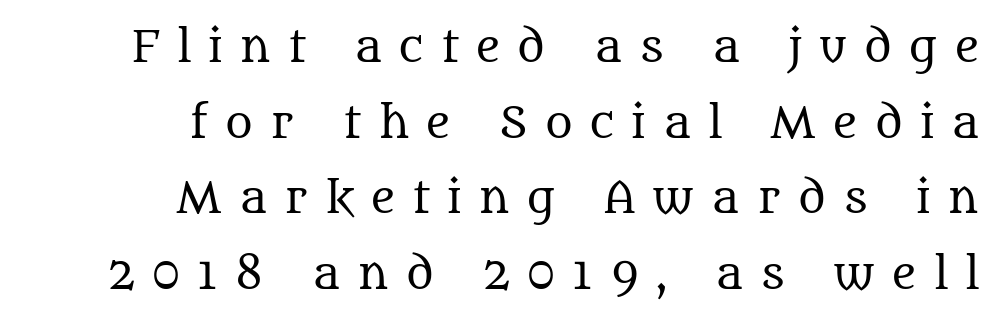
{"serif": "yes", "italic": "no", "bold": "no", "weight": "regular", "width": "normal", "stroke_contrast": "medium", "x_height": "large", "monospaced": "no", "underline": "no", "align": "right", "line_spacing_ratio": 1.8, "letter_spacing": "wide", "letter_spacing_em": 0.41, "glyph_px": 42}
